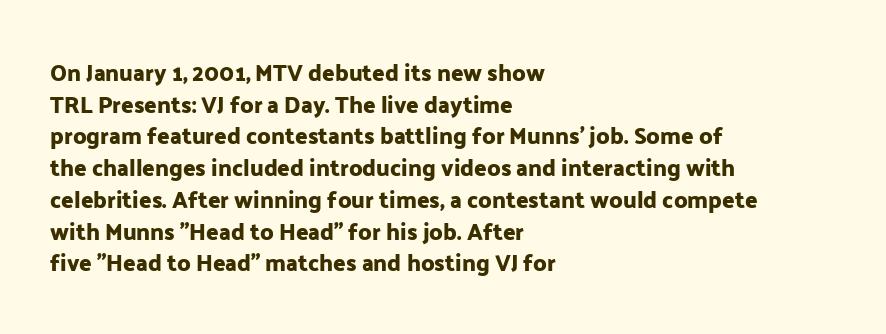
{"italic": "no", "underline": "no", "align": "left", "line_spacing": "normal", "line_spacing_ratio": 1.38, "letter_spacing": "normal", "letter_spacing_em": 0.0, "glyph_px": 23}
